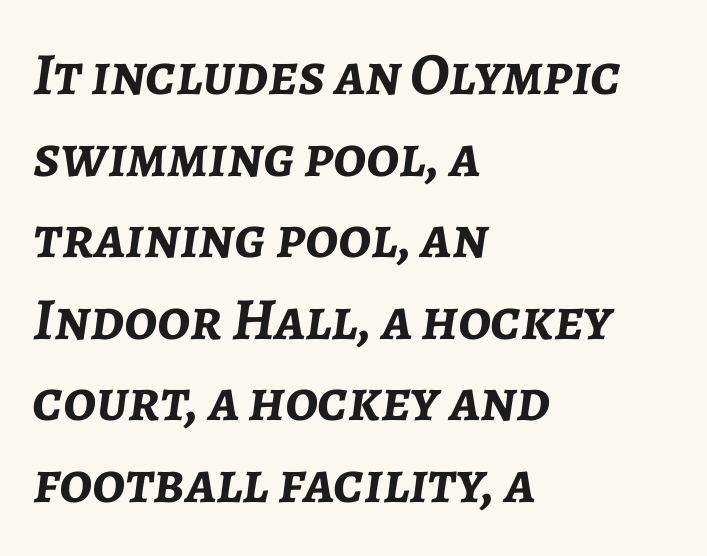
The image shows 60 px semibold type, italic (leaning right); set left-aligned, normal line spacing (1.36x), normal letter spacing, not underlined; low stroke contrast and a medium x-height.
